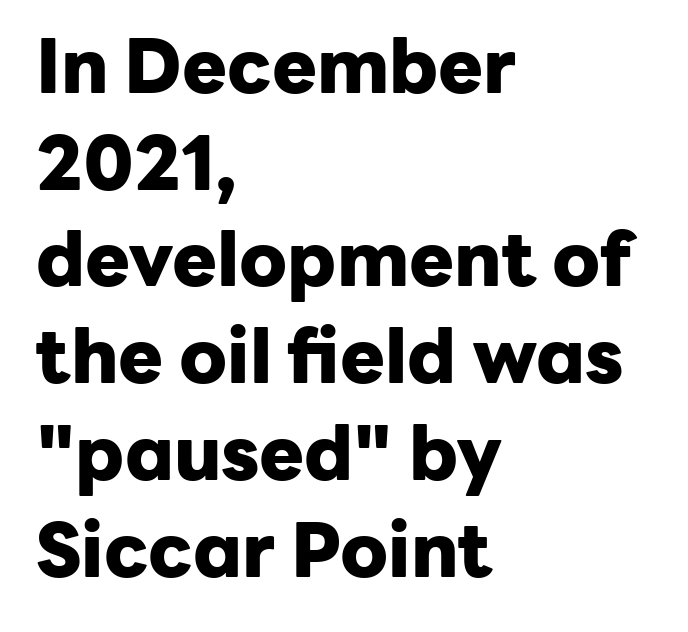
The image shows 75 px heavy sans-serif type, upright; set left-aligned, normal line spacing (1.29x), normal letter spacing, not underlined; low stroke contrast and a medium x-height.
